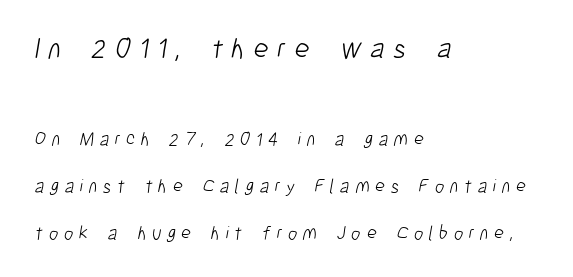
{"serif": "no", "bold": "no", "weight": "light", "width": "condensed", "stroke_contrast": "low", "x_height": "medium", "monospaced": "no", "underline": "no", "align": "left", "line_spacing": "loose", "line_spacing_ratio": 2.47, "letter_spacing": "wide", "letter_spacing_em": 0.3, "larger_block": "first", "size_ratio": 1.53, "glyph_px": 29}
